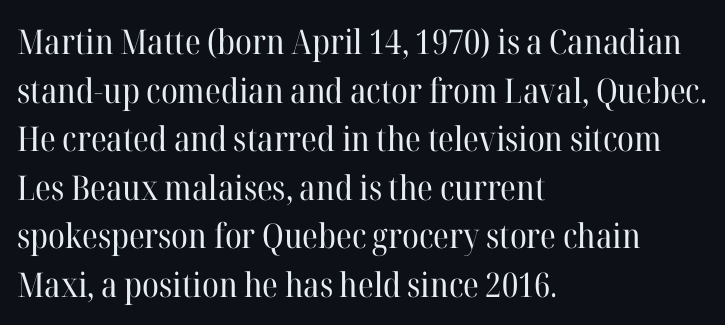
The image shows 34 px regular-weight serif type, upright; set left-aligned, normal line spacing (1.43x), normal letter spacing, not underlined; high stroke contrast and a medium x-height.
